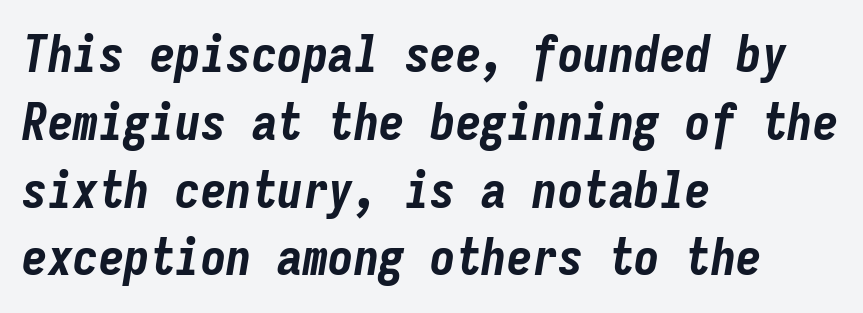
The image shows 51 px bold, condensed type, italic (leaning right), monospaced; set left-aligned, normal line spacing (1.33x), normal letter spacing, not underlined; low stroke contrast and a medium x-height.
